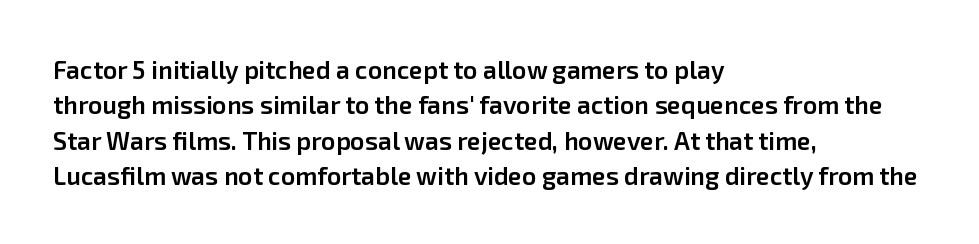
The image shows 25 px text type, upright; set left-aligned, normal line spacing (1.42x), normal letter spacing, not underlined.
